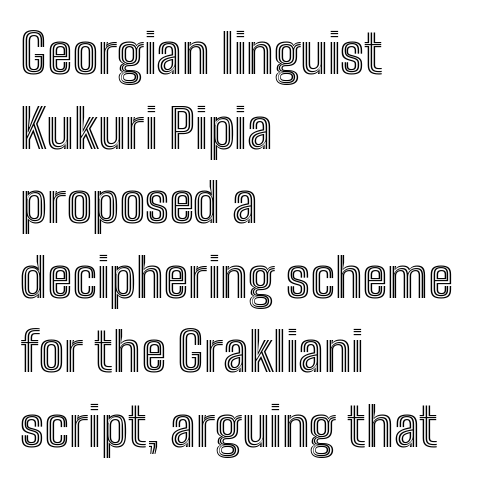
Q: Is the text italic (slanted)? A: No, it is upright.
Q: Is the text underlined? A: No.
Q: How is the paragraph aligned? A: Left-aligned.
Q: Is the spacing between letters normal or unusually wide? A: Normal.
Q: Is the spacing between lines tight, normal or loose? A: Normal.
Q: Width (condensed, normal, or wide)? A: Condensed.
Q: x-height? A: Medium.
Q: Monospaced? A: No.
